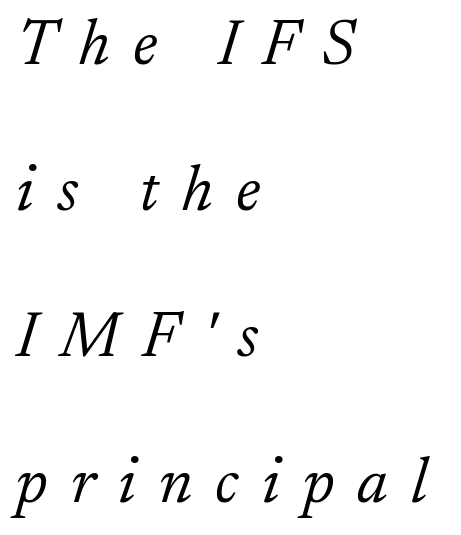
The image shows 64 px light serif type, italic (leaning right); set left-aligned, loose line spacing (2.28x), unusually wide letter spacing (+0.36 em), not underlined; low stroke contrast and a small x-height.
